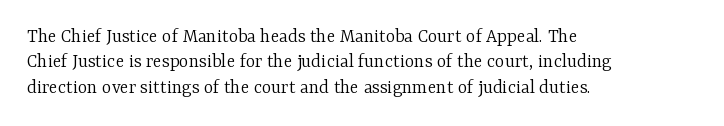
The rows are spaced the way most documents space them. Weight: in the light-to-regular range. Each word holds together tightly as a unit, with standard inter-letter gaps. Nobody drew a line under any word here.
